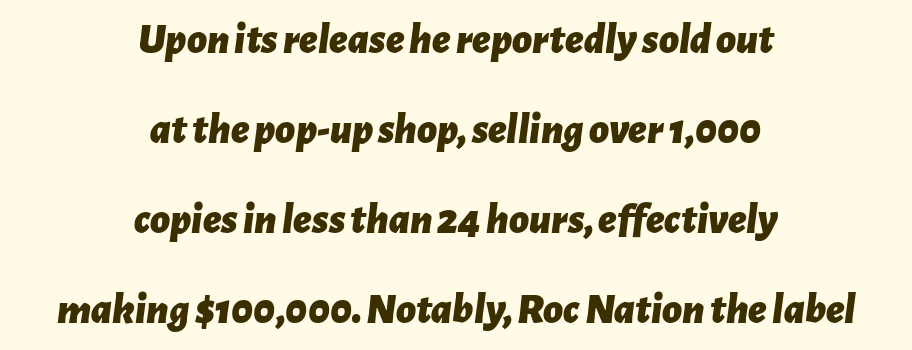
Q: Is the text bold? A: Yes.
Q: Is the text italic (slanted)? A: Yes, it leans right by about 7 degrees.
Q: Is the text underlined? A: No.
Q: How is the paragraph aligned? A: Centered.
Q: Is the spacing between letters normal or unusually wide? A: Normal.
Q: Is the spacing between lines tight, normal or loose? A: Loose.
Q: Width (condensed, normal, or wide)? A: Normal.
Q: Stroke contrast? A: Low.
Q: x-height? A: Medium.
Q: Monospaced? A: No.
